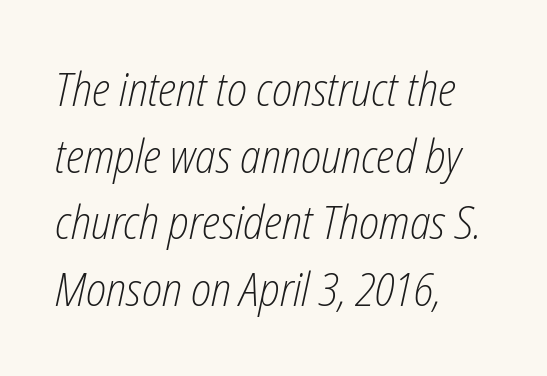
The paragraph has a hard left edge and a soft right edge. The line-height multiplier appears to be the usual default. Spacing verdict: proportional, widths tailored to each character. You can tell it's italic because the verticals aren't actually vertical.
